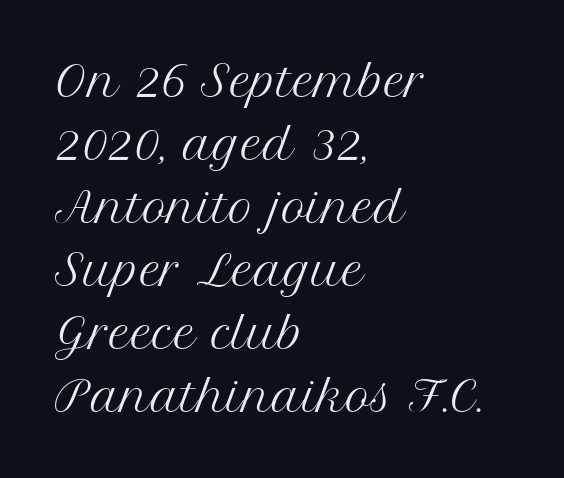
These lines sit exactly where default settings would place them. Counters stay open thanks to moderate or lighter strokes. Do the characters align in a grid? No, the font is proportional. Quick note: underline off.
